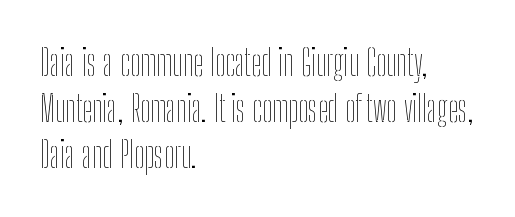
Q: Is the text bold? A: No.
Q: Is the text italic (slanted)? A: No, it is upright.
Q: Is the text underlined? A: No.
Q: How is the paragraph aligned? A: Left-aligned.
Q: Is the spacing between letters normal or unusually wide? A: Normal.
Q: Is the spacing between lines tight, normal or loose? A: Normal.
Q: Width (condensed, normal, or wide)? A: Condensed.
Q: Stroke contrast? A: Low.
Q: x-height? A: Medium.
Q: Monospaced? A: No.
